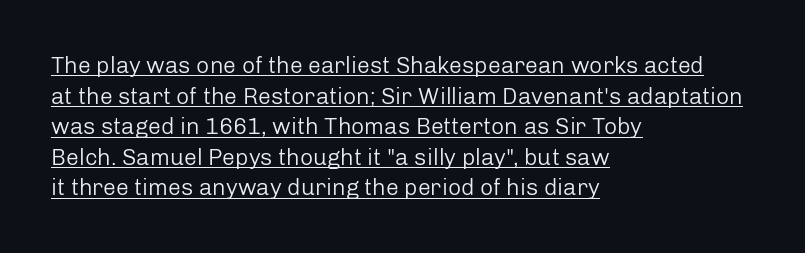
A typographer would call this underscored text. Evenly set lines give the paragraph a standard silhouette. Line starts are locked; line ends wander. Every character sits straight up, as roman type does.
